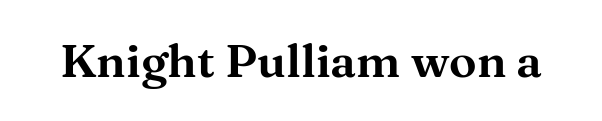
{"serif": "yes", "italic": "no", "width": "wide", "stroke_contrast": "medium", "x_height": "medium", "monospaced": "no", "underline": "no", "letter_spacing": "normal", "letter_spacing_em": 0.0, "glyph_px": 46}
